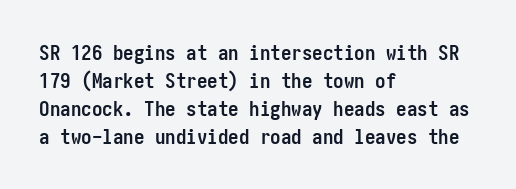
{"italic": "no", "bold": "yes", "underline": "no", "align": "left", "line_spacing": "normal", "line_spacing_ratio": 1.33, "letter_spacing": "normal", "letter_spacing_em": 0.0, "glyph_px": 21}
